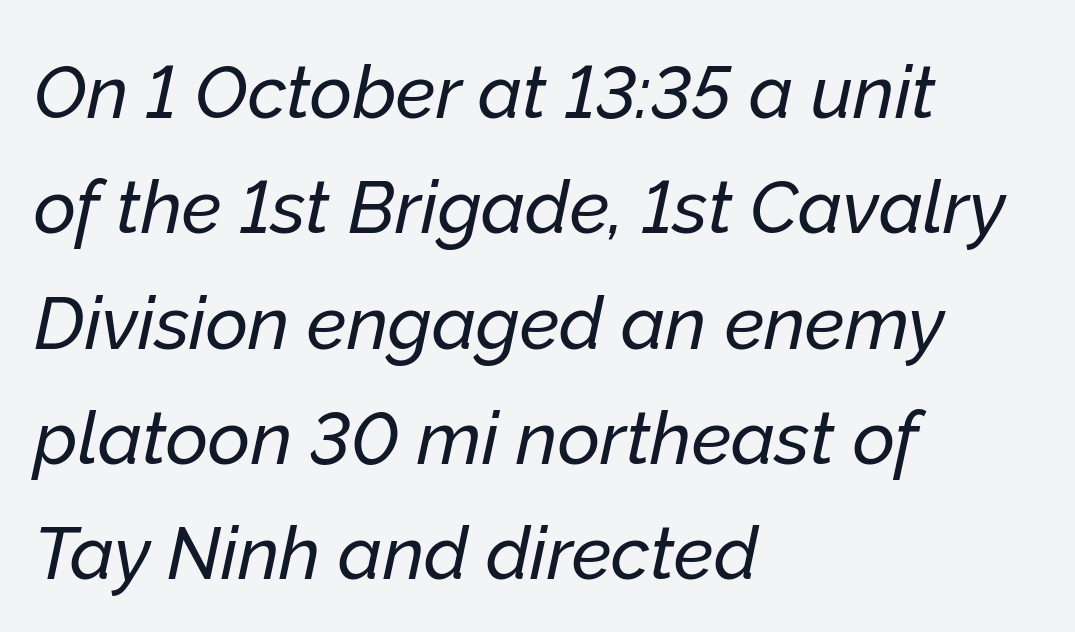
The image shows 73 px text type, italic (leaning right); set left-aligned, normal line spacing (1.58x), normal letter spacing, not underlined; low stroke contrast and a medium x-height.
